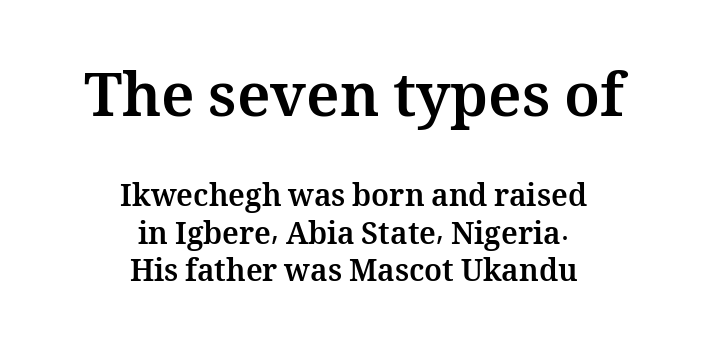
Letter spacing: default. Does the copy run flush right? No — it is centered line by line. The lettering stays uniformly vertical, giving the passage a roman look. Looks like regular typesetting: each glyph gets only the width it needs.
